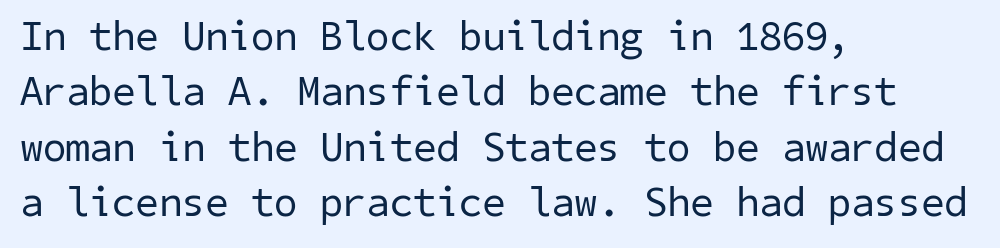
Q: Is the text bold? A: No.
Q: Is the typeface a serif or a sans-serif typeface? A: Sans-serif.
Q: Is the text underlined? A: No.
Q: How is the paragraph aligned? A: Left-aligned.
Q: Is the spacing between letters normal or unusually wide? A: Normal.
Q: Is the spacing between lines tight, normal or loose? A: Normal.
Q: Width (condensed, normal, or wide)? A: Normal.
Q: Stroke contrast? A: Low.
Q: x-height? A: Medium.
